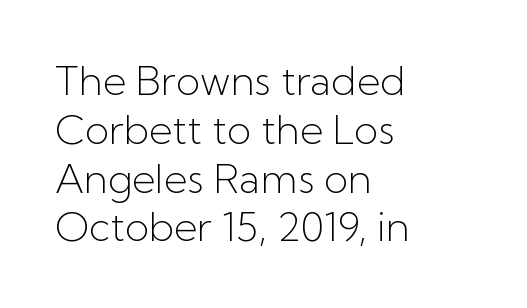
{"serif": "no", "italic": "no", "bold": "no", "weight": "light", "width": "normal", "stroke_contrast": "low", "x_height": "medium", "monospaced": "no", "underline": "no", "align": "left", "line_spacing_ratio": 1.22, "letter_spacing": "normal", "letter_spacing_em": 0.0, "glyph_px": 40}
